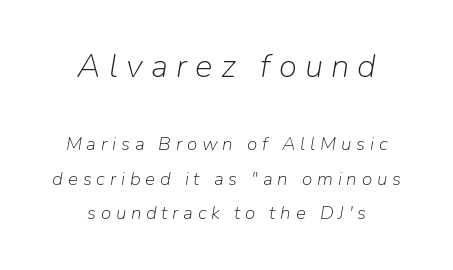
Q: Is the text bold? A: No.
Q: Is the text italic (slanted)? A: Yes, it leans right by about 9 degrees.
Q: Is the text underlined? A: No.
Q: How is the paragraph aligned? A: Centered.
Q: Is the spacing between letters normal or unusually wide? A: Unusually wide.
Q: Which block of text is set in a larger size, the first (top) or the second (bottom)? A: The first (top) one.
Q: Width (condensed, normal, or wide)? A: Normal.
Q: Stroke contrast? A: Low.
Q: x-height? A: Medium.
Q: Monospaced? A: No.
